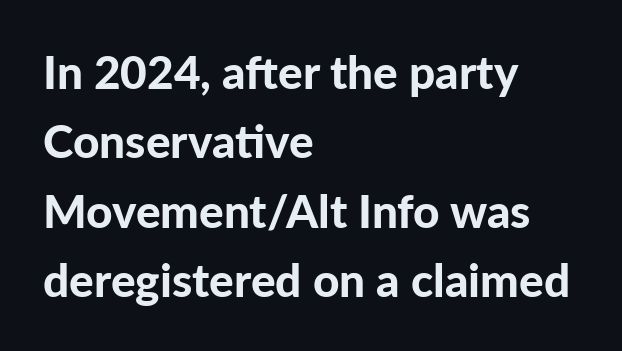
The image shows 46 px bold sans-serif type, upright; set left-aligned, normal line spacing (1.51x), normal letter spacing, not underlined; low stroke contrast and a medium x-height.
